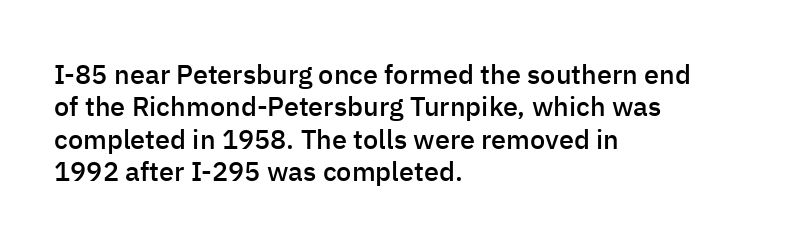
{"italic": "no", "bold": "semi", "underline": "no", "align": "left", "line_spacing_ratio": 1.2, "letter_spacing": "normal", "letter_spacing_em": 0.0, "glyph_px": 27}
